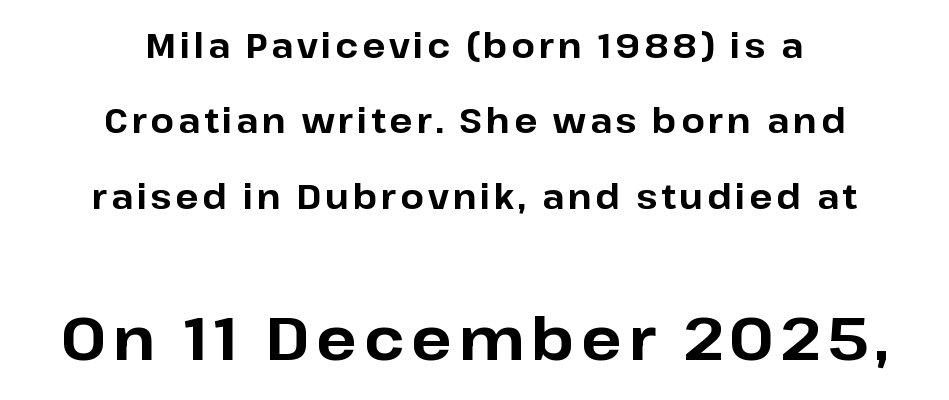
{"serif": "no", "italic": "no", "bold": "yes", "weight": "bold", "width": "normal", "stroke_contrast": "low", "x_height": "medium", "monospaced": "no", "underline": "no", "align": "center", "line_spacing": "loose", "line_spacing_ratio": 2.22, "larger_block": "second", "size_ratio": 1.76, "glyph_px": 60}
